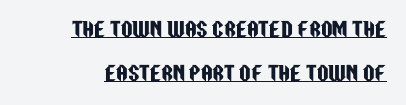
The image shows 20 px text type, upright; set loose line spacing (2.22x), normal letter spacing, underlined.
